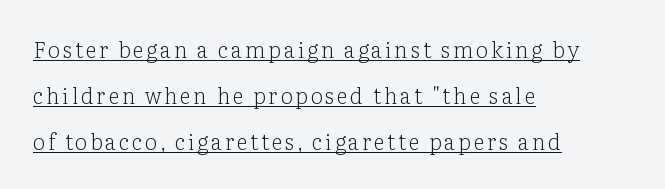
Q: Is the text bold? A: No.
Q: Is the text italic (slanted)? A: No, it is upright.
Q: Is the text underlined? A: Yes.
Q: How is the paragraph aligned? A: Left-aligned.
Q: Is the spacing between lines tight, normal or loose? A: Loose.
